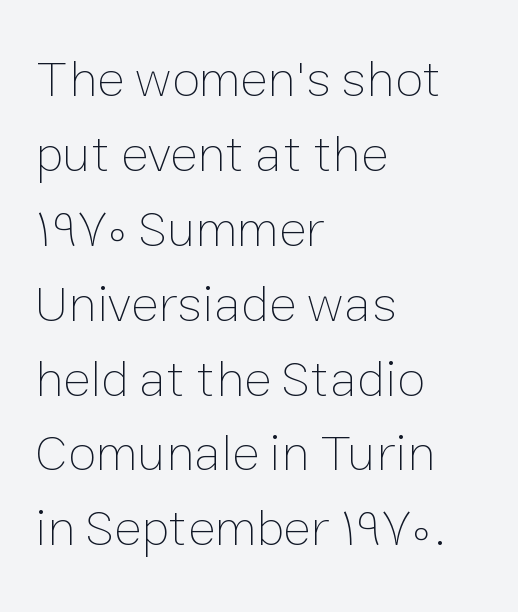
The image shows 52 px thin type, upright; set left-aligned, normal line spacing (1.44x), normal letter spacing, not underlined; low stroke contrast and a medium x-height.
